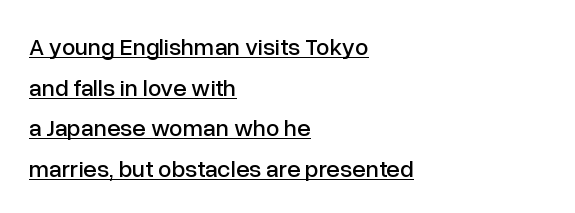
{"italic": "no", "underline": "yes", "align": "left", "line_spacing": "normal", "line_spacing_ratio": 1.69, "letter_spacing": "normal", "letter_spacing_em": 0.0, "glyph_px": 24}
